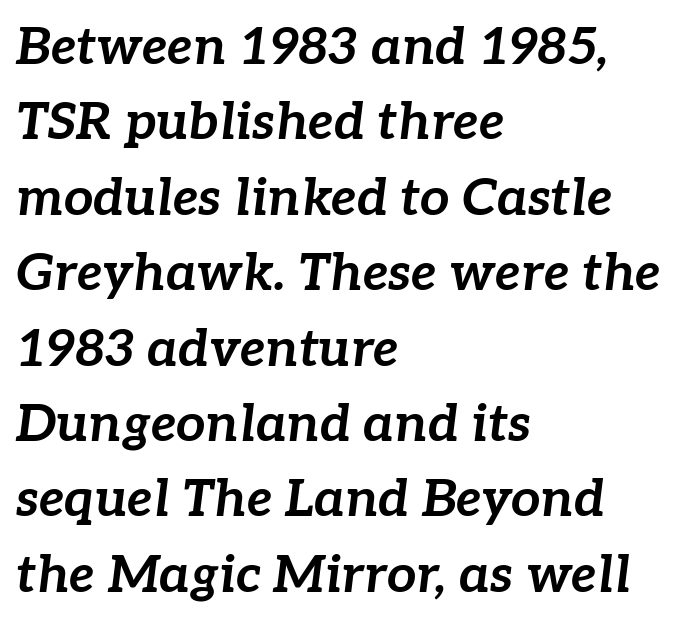
Q: Is the text bold? A: Yes.
Q: Is the text italic (slanted)? A: Yes, it leans right by about 7 degrees.
Q: Is the text underlined? A: No.
Q: How is the paragraph aligned? A: Left-aligned.
Q: Is the spacing between letters normal or unusually wide? A: Normal.
Q: Is the spacing between lines tight, normal or loose? A: Normal.
Q: Width (condensed, normal, or wide)? A: Normal.
Q: Stroke contrast? A: Low.
Q: x-height? A: Medium.
Q: Monospaced? A: No.
